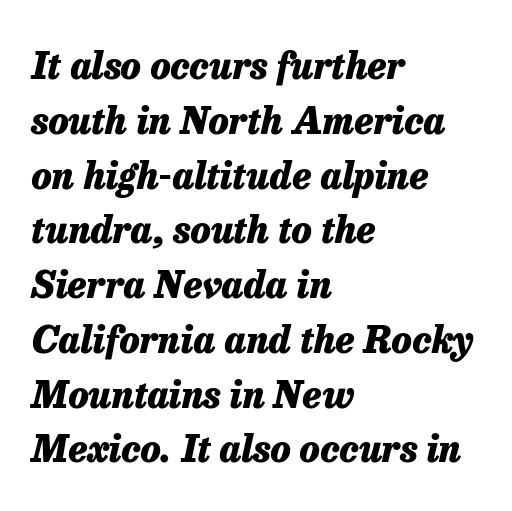
The image shows 37 px heavy type, italic (leaning right); set left-aligned, normal line spacing (1.48x), normal letter spacing, not underlined; low stroke contrast and a medium x-height.
